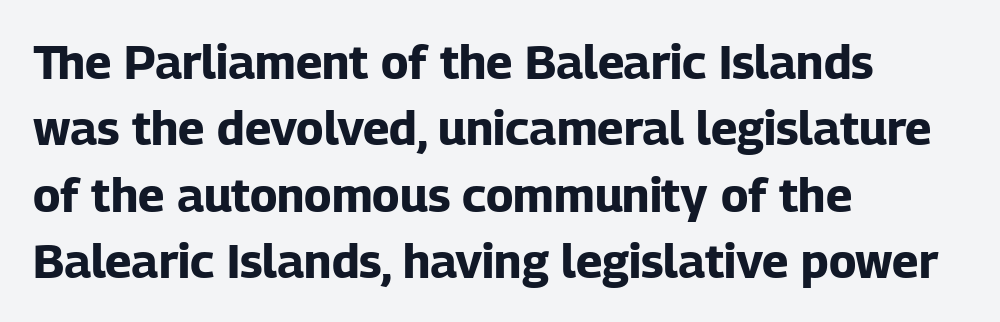
Typographically, this falls in the sans-serif category. A clean baseline with only descenders dipping below it. Reading down the column, the eye jumps a familiar distance to each next line. The text block is weighted toward the left margin, trailing off unevenly rightward.
